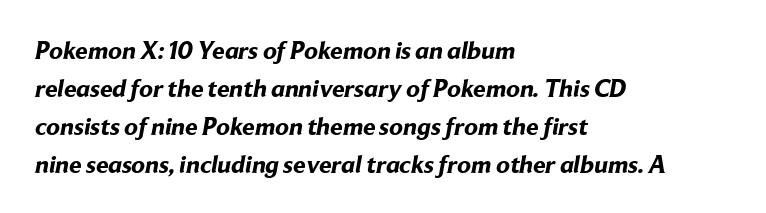
{"bold": "yes", "underline": "no", "align": "left", "line_spacing": "normal", "line_spacing_ratio": 1.52, "letter_spacing": "normal", "letter_spacing_em": 0.0, "glyph_px": 25}
